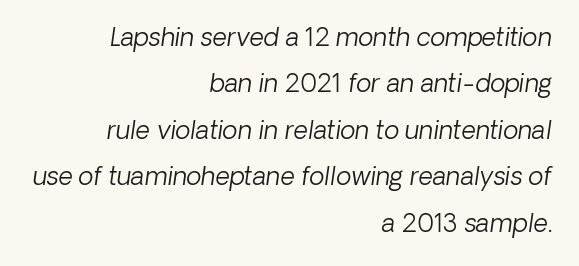
Q: Is the text bold? A: No.
Q: Is the text italic (slanted)? A: Yes, it leans right by about 8 degrees.
Q: Is the text underlined? A: No.
Q: How is the paragraph aligned? A: Right-aligned.
Q: Is the spacing between letters normal or unusually wide? A: Normal.
